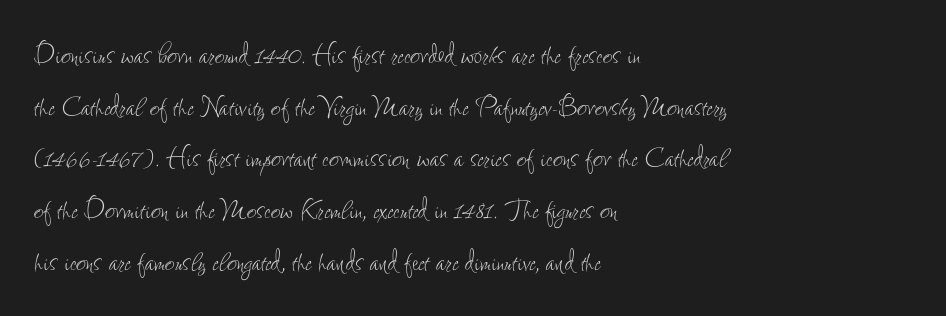
The image shows 34 px thin, condensed type; set left-aligned, normal line spacing (1.52x), normal letter spacing, not underlined; low stroke contrast and a small x-height.
